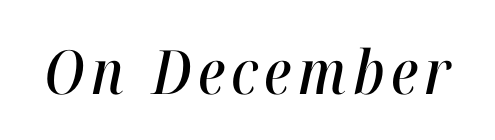
Type without underlining. The lettering tilts uniformly, giving the passage an italic look. The letters advance in unequal steps, a hallmark of proportional type.
